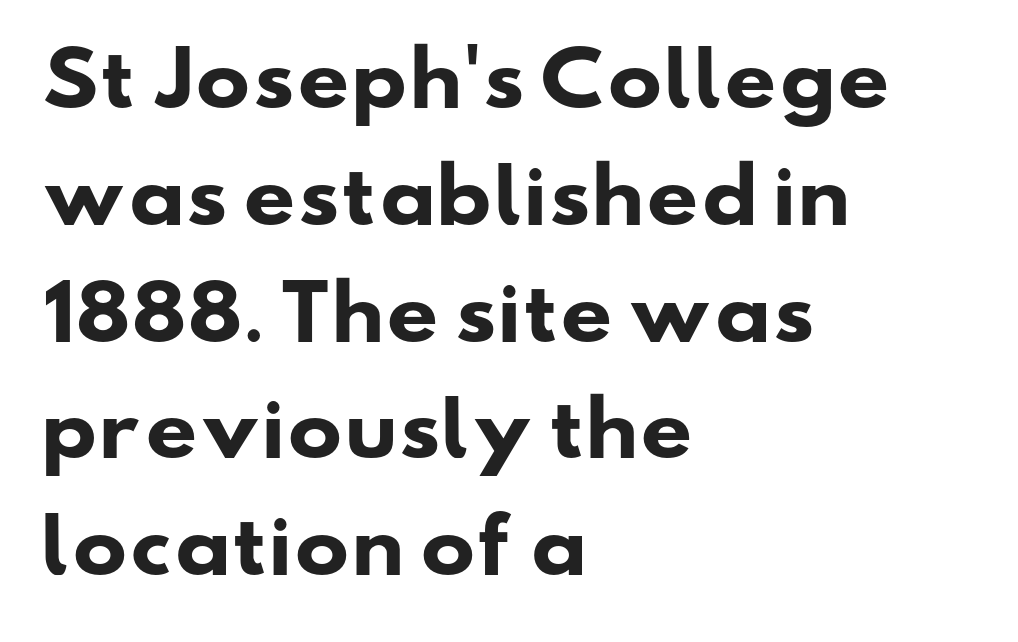
The sample has been set heavy, in full bold. Nothing unusual about the tracking: characters are spaced as the font intends. Reading down the block, your eye returns to a fixed left position each line. A typesetter would label this face a sans.
